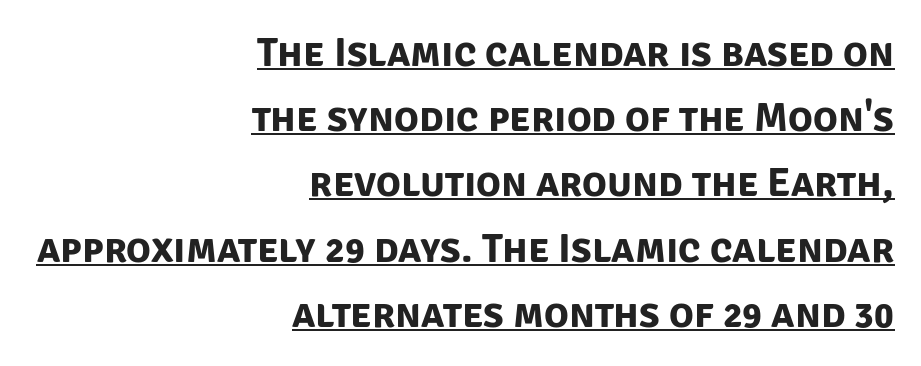
{"serif": "no", "bold": "yes", "weight": "bold", "width": "normal", "stroke_contrast": "low", "x_height": "large", "monospaced": "no", "underline": "yes", "align": "right", "line_spacing": "normal", "line_spacing_ratio": 1.59, "letter_spacing": "normal", "letter_spacing_em": 0.0, "glyph_px": 41}
